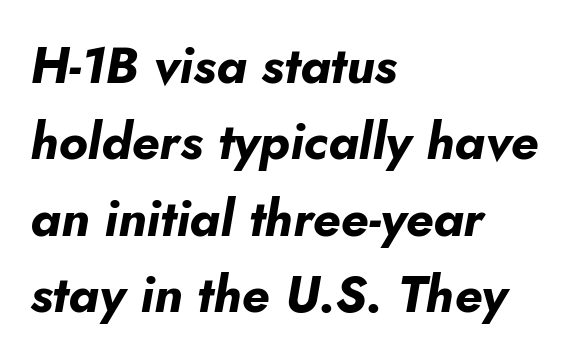
The image shows 51 px bold type, italic (leaning right); set left-aligned, normal line spacing (1.5x), normal letter spacing, not underlined; low stroke contrast and a small x-height.
